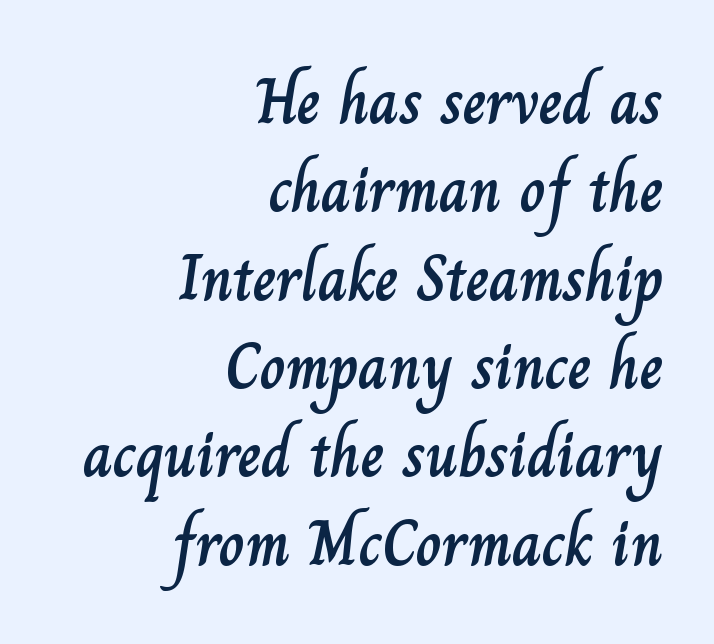
This rendering uses right alignment, leaving the left contour irregular. Honestly, the letter spacing is just normal — you wouldn't notice it. Anything drawn beneath the words? Only blank space. Varying glyph widths throughout — classic text-font behaviour. Regarding leading, the lines here are spaced in the standard way.
